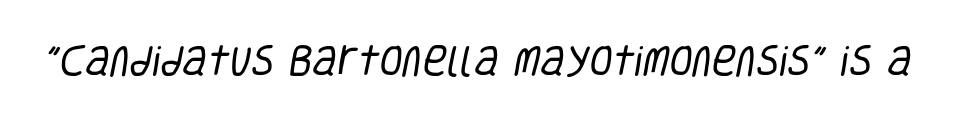
{"serif": "no", "bold": "no", "weight": "regular", "width": "condensed", "stroke_contrast": "low", "x_height": "large", "monospaced": "no", "underline": "no", "letter_spacing": "normal", "letter_spacing_em": 0.0, "glyph_px": 34}
